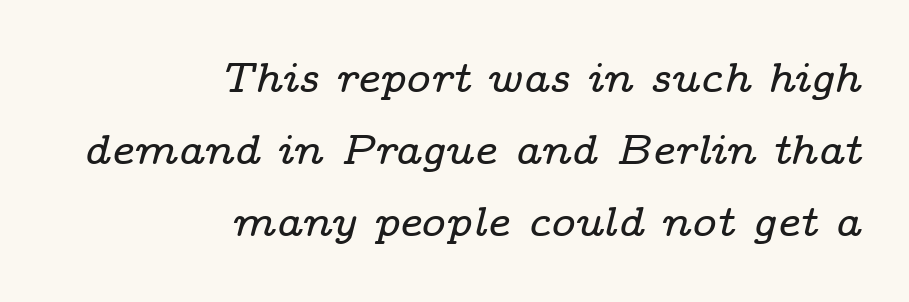
{"serif": "yes", "italic": "yes", "lean": "right", "slant_degrees": 14, "width": "wide", "stroke_contrast": "low", "x_height": "medium", "monospaced": "no", "underline": "no", "align": "right", "line_spacing_ratio": 1.71, "letter_spacing": "normal", "letter_spacing_em": 0.0, "glyph_px": 42}
